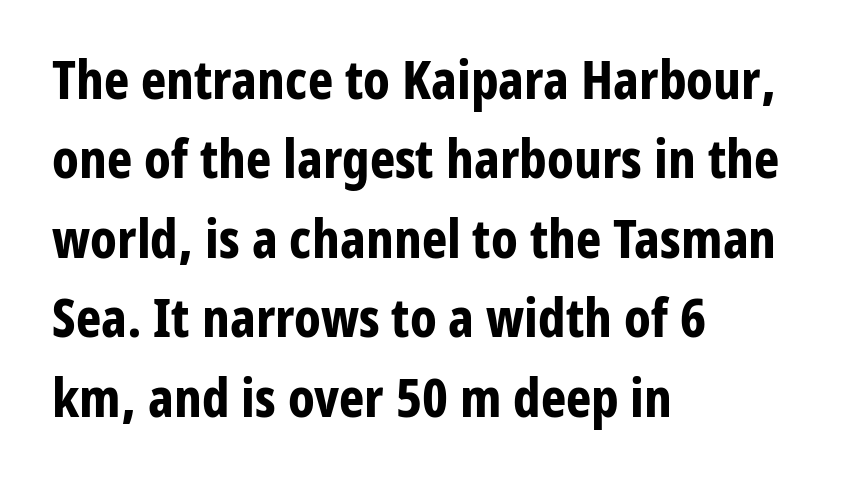
{"serif": "no", "italic": "no", "bold": "yes", "weight": "bold", "width": "condensed", "stroke_contrast": "low", "x_height": "medium", "monospaced": "no", "underline": "no", "align": "left", "line_spacing": "normal", "line_spacing_ratio": 1.47, "letter_spacing": "normal", "letter_spacing_em": 0.0, "glyph_px": 54}
